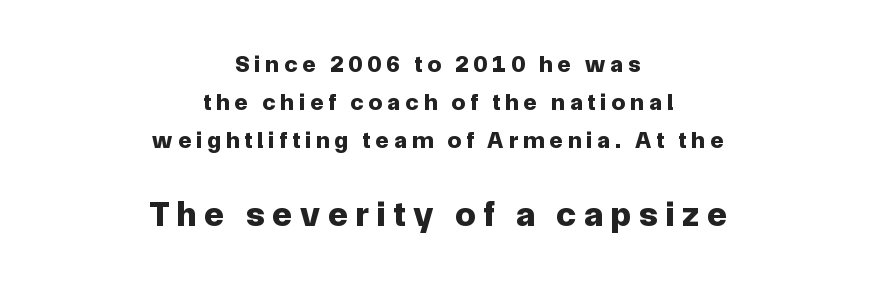
Q: Is the text bold? A: Yes.
Q: Is the text italic (slanted)? A: No, it is upright.
Q: Is the typeface a serif or a sans-serif typeface? A: Sans-serif.
Q: Is the text underlined? A: No.
Q: How is the paragraph aligned? A: Centered.
Q: Is the spacing between letters normal or unusually wide? A: Unusually wide.
Q: Is the spacing between lines tight, normal or loose? A: Normal.
Q: Which block of text is set in a larger size, the first (top) or the second (bottom)? A: The second (bottom) one.
Q: Width (condensed, normal, or wide)? A: Normal.
Q: Stroke contrast? A: Low.
Q: x-height? A: Medium.
Q: Monospaced? A: No.
